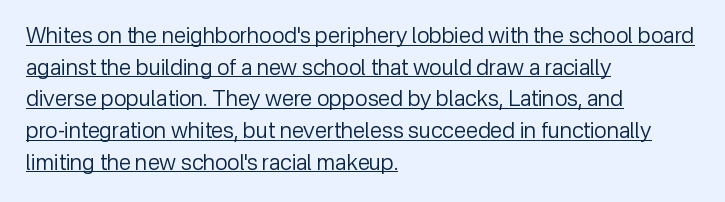
All the whitespace from short lines collects on the right. The font's upright variant was chosen for this text. Observe the ordinary spacing: letters are neighbours, not strangers. This reads as an unemphasized weight, regular at the heaviest.
